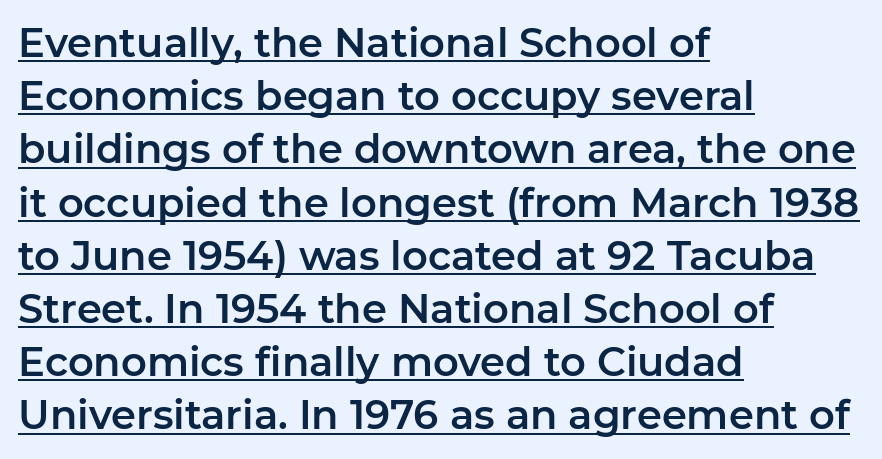
Q: Is the text italic (slanted)? A: No, it is upright.
Q: Is the typeface a serif or a sans-serif typeface? A: Sans-serif.
Q: Is the text underlined? A: Yes.
Q: How is the paragraph aligned? A: Left-aligned.
Q: Is the spacing between letters normal or unusually wide? A: Normal.
Q: Is the spacing between lines tight, normal or loose? A: Normal.
Q: Width (condensed, normal, or wide)? A: Normal.
Q: Stroke contrast? A: Low.
Q: x-height? A: Medium.
Q: Monospaced? A: No.
